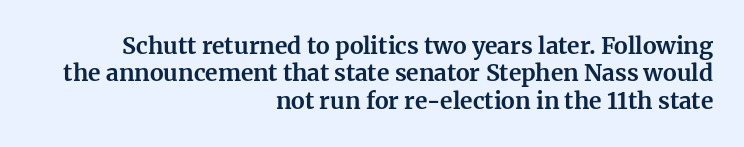
Compared with typical body copy, the letter spacing here is the same. The gap between lines stays unmarked. When letters stand straight like this, we call the style roman or upright. Its strokes are broad and dark, the hallmark of bold type.
